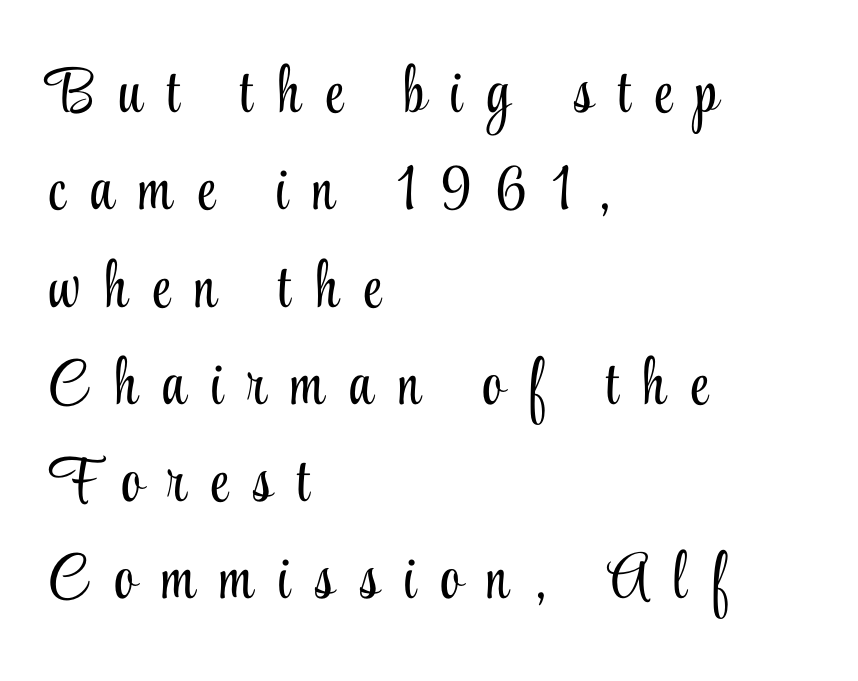
Q: Is the text bold? A: No.
Q: Is the text italic (slanted)? A: Yes.
Q: Is the typeface a serif or a sans-serif typeface? A: Serif.
Q: Is the text underlined? A: No.
Q: How is the paragraph aligned? A: Left-aligned.
Q: Is the spacing between letters normal or unusually wide? A: Unusually wide.
Q: Is the spacing between lines tight, normal or loose? A: Normal.
Q: Width (condensed, normal, or wide)? A: Condensed.
Q: Stroke contrast? A: Low.
Q: x-height? A: Small.
Q: Monospaced? A: No.
